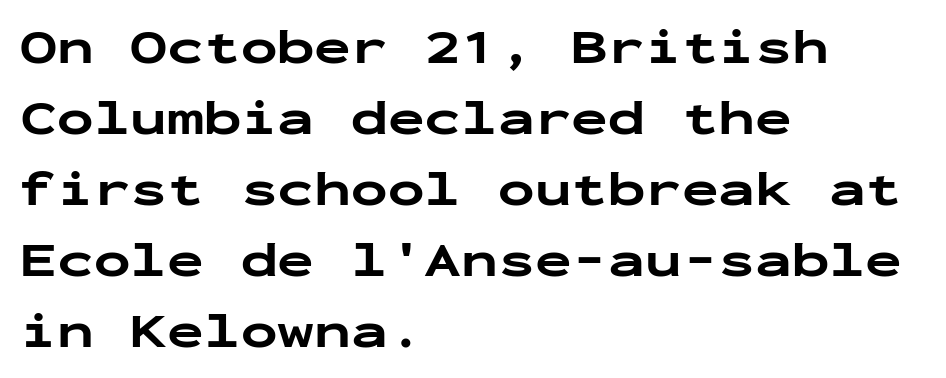
The image shows 49 px bold, wide sans-serif type, upright, monospaced; set left-aligned, normal line spacing (1.45x), normal letter spacing, not underlined; low stroke contrast and a medium x-height.
